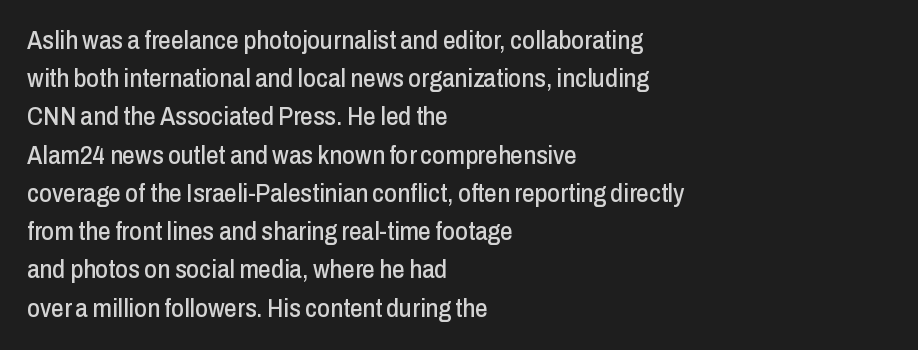
The image shows 25 px text type, upright; set left-aligned, normal line spacing (1.53x), normal letter spacing, not underlined.
